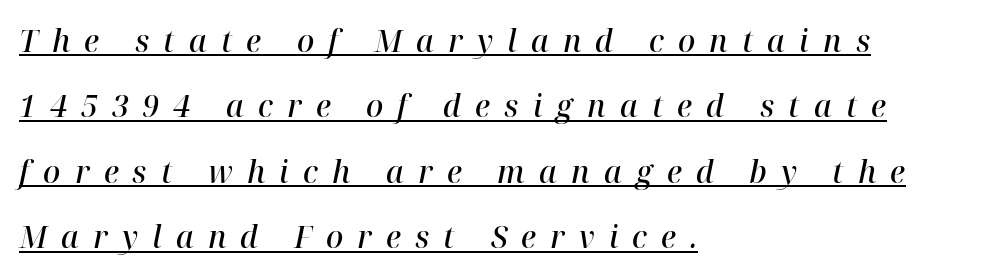
{"serif": "yes", "italic": "yes", "lean": "right", "slant_degrees": 12, "bold": "semi", "weight": "semibold", "width": "normal", "stroke_contrast": "high", "x_height": "medium", "monospaced": "no", "underline": "yes", "align": "left", "line_spacing": "loose", "line_spacing_ratio": 2.18, "letter_spacing": "wide", "letter_spacing_em": 0.47, "glyph_px": 30}
